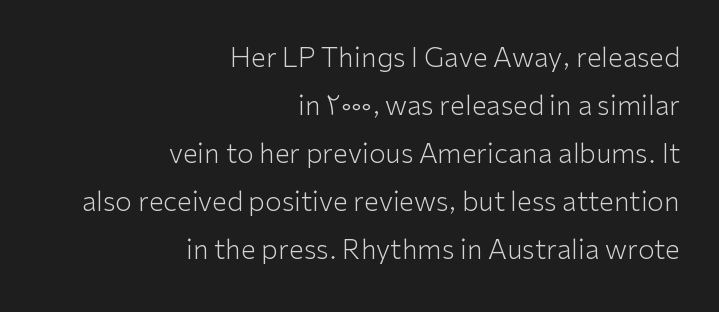
Q: Is the text bold? A: No.
Q: Is the text italic (slanted)? A: No, it is upright.
Q: Is the text underlined? A: No.
Q: How is the paragraph aligned? A: Right-aligned.
Q: Is the spacing between letters normal or unusually wide? A: Normal.
